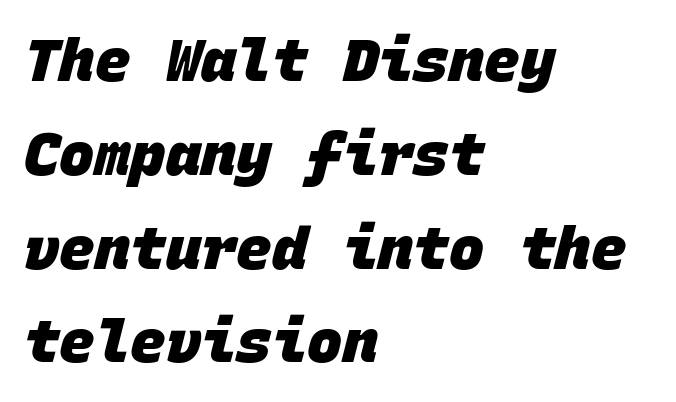
Q: Is the text bold? A: Yes.
Q: Is the typeface a serif or a sans-serif typeface? A: Sans-serif.
Q: Is the text underlined? A: No.
Q: How is the paragraph aligned? A: Left-aligned.
Q: Is the spacing between letters normal or unusually wide? A: Normal.
Q: Is the spacing between lines tight, normal or loose? A: Normal.
Q: Width (condensed, normal, or wide)? A: Normal.
Q: Stroke contrast? A: Low.
Q: x-height? A: Large.
Q: Monospaced? A: Yes.
